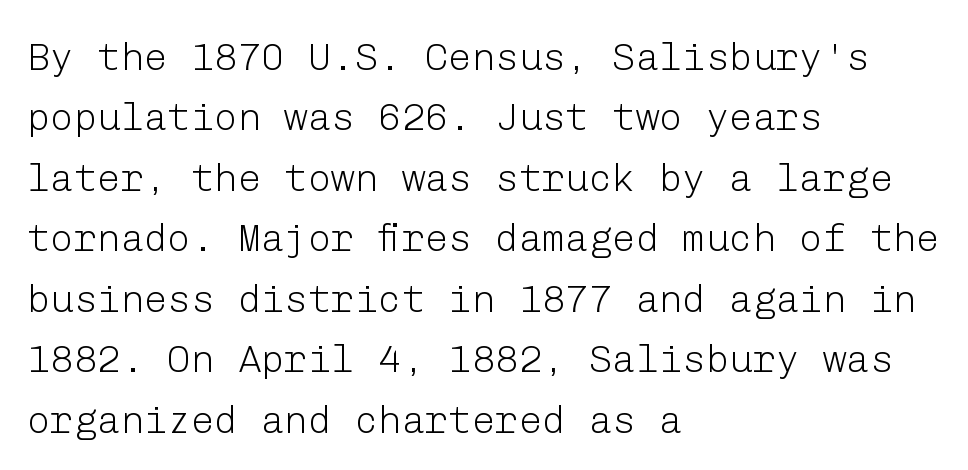
The image shows 39 px light sans-serif type, upright; set left-aligned, normal line spacing (1.55x), normal letter spacing, not underlined; low stroke contrast and a medium x-height.
